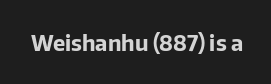
Short note: letters normally spaced. Words float on clear page, feet unadorned. The letters stand upright; this is a roman face. Heavy, bold letterforms.
